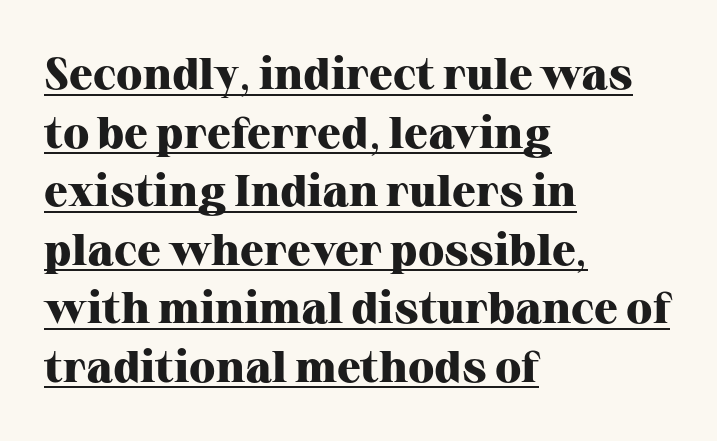
What's the leading like? Ordinary, nothing unusual. Typesetter's note: full bold, strokes at maximum text heaviness. Compared with a centered layout, this one pins lines to the left instead. Compared with typical body copy, the letter spacing here is the same.
